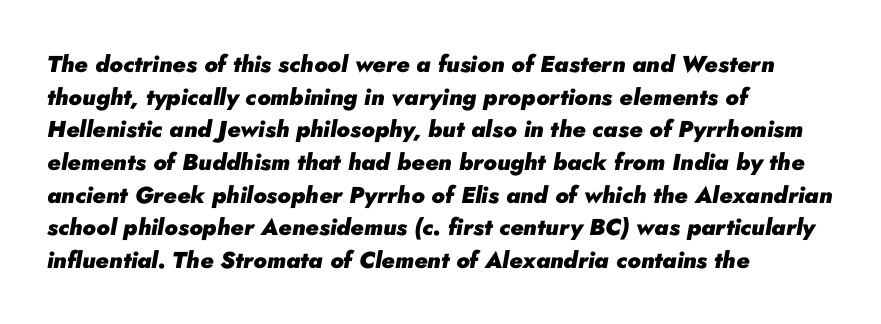
{"italic": "yes", "lean": "right", "slant_degrees": 10, "bold": "yes", "underline": "no", "align": "left", "line_spacing": "normal", "line_spacing_ratio": 1.42, "letter_spacing": "normal", "letter_spacing_em": 0.0, "glyph_px": 23}
